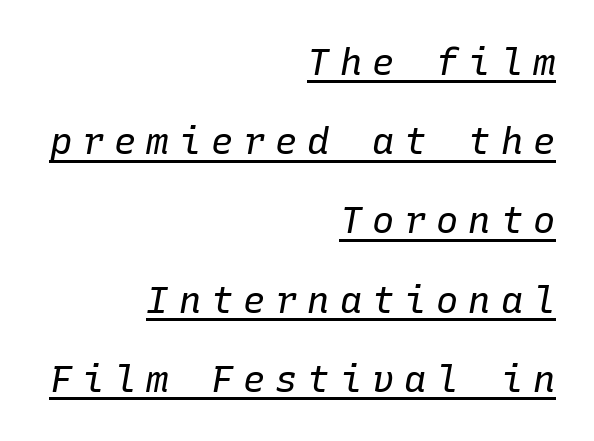
Q: Is the text bold? A: No.
Q: Is the text italic (slanted)? A: Yes, it leans right by about 10 degrees.
Q: Is the text underlined? A: Yes.
Q: How is the paragraph aligned? A: Right-aligned.
Q: Is the spacing between letters normal or unusually wide? A: Unusually wide.
Q: Is the spacing between lines tight, normal or loose? A: Loose.
Q: Width (condensed, normal, or wide)? A: Normal.
Q: Stroke contrast? A: Low.
Q: x-height? A: Medium.
Q: Monospaced? A: Yes.
